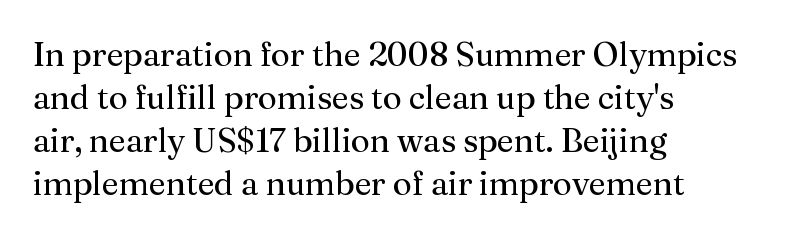
Q: Is the text bold? A: No.
Q: Is the text italic (slanted)? A: No, it is upright.
Q: Is the typeface a serif or a sans-serif typeface? A: Serif.
Q: Is the text underlined? A: No.
Q: How is the paragraph aligned? A: Left-aligned.
Q: Is the spacing between letters normal or unusually wide? A: Normal.
Q: Is the spacing between lines tight, normal or loose? A: Normal.
Q: Width (condensed, normal, or wide)? A: Normal.
Q: Stroke contrast? A: Medium.
Q: x-height? A: Medium.
Q: Monospaced? A: No.
